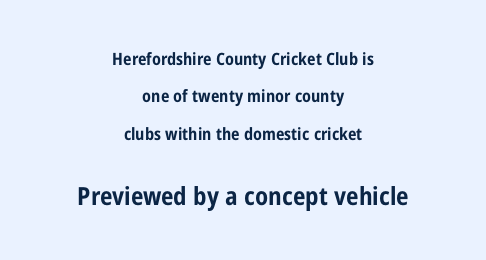
{"italic": "no", "bold": "yes", "underline": "no", "align": "center", "line_spacing": "loose", "line_spacing_ratio": 2.2, "letter_spacing": "normal", "letter_spacing_em": 0.0, "larger_block": "second", "size_ratio": 1.47, "glyph_px": 25}
